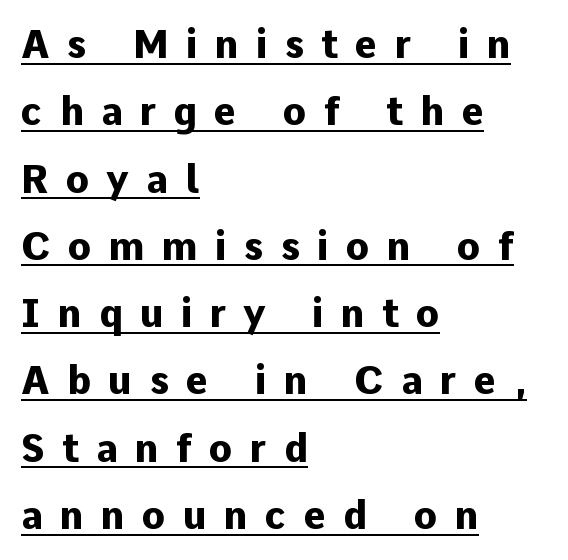
{"serif": "no", "italic": "no", "bold": "yes", "weight": "heavy", "width": "normal", "stroke_contrast": "low", "x_height": "medium", "monospaced": "no", "underline": "yes", "align": "left", "line_spacing_ratio": 1.77, "letter_spacing": "wide", "letter_spacing_em": 0.46, "glyph_px": 38}
